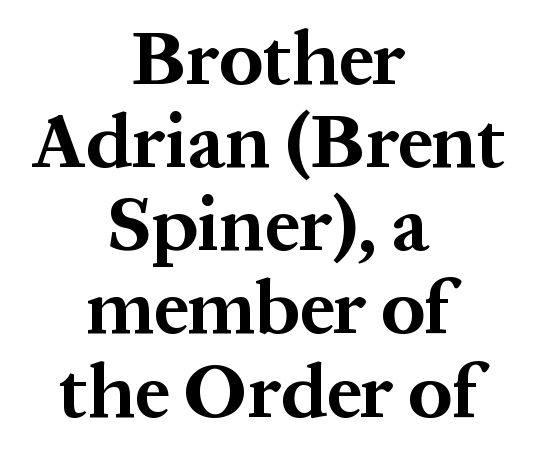
The image shows 77 px bold serif type, upright; set centered, tight line spacing (1.08x), normal letter spacing, not underlined; medium stroke contrast and a medium x-height.
